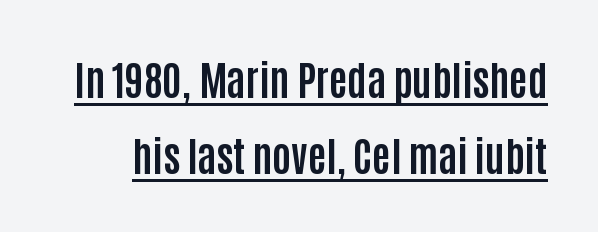
Q: Is the text bold? A: Yes.
Q: Is the text italic (slanted)? A: No, it is upright.
Q: Is the typeface a serif or a sans-serif typeface? A: Sans-serif.
Q: Is the text underlined? A: Yes.
Q: Is the spacing between letters normal or unusually wide? A: Normal.
Q: Is the spacing between lines tight, normal or loose? A: Loose.
Q: Width (condensed, normal, or wide)? A: Condensed.
Q: Stroke contrast? A: Low.
Q: x-height? A: Large.
Q: Monospaced? A: No.
